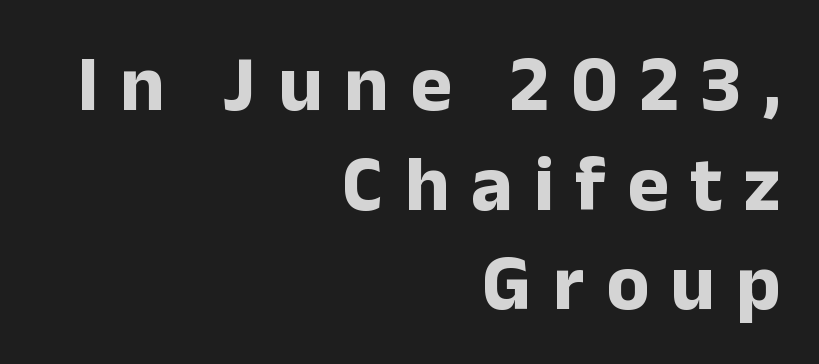
Q: Is the text bold? A: Yes.
Q: Is the text italic (slanted)? A: No, it is upright.
Q: Is the typeface a serif or a sans-serif typeface? A: Sans-serif.
Q: Is the text underlined? A: No.
Q: How is the paragraph aligned? A: Right-aligned.
Q: Is the spacing between letters normal or unusually wide? A: Unusually wide.
Q: Is the spacing between lines tight, normal or loose? A: Normal.
Q: Width (condensed, normal, or wide)? A: Normal.
Q: Stroke contrast? A: Low.
Q: x-height? A: Medium.
Q: Monospaced? A: No.
